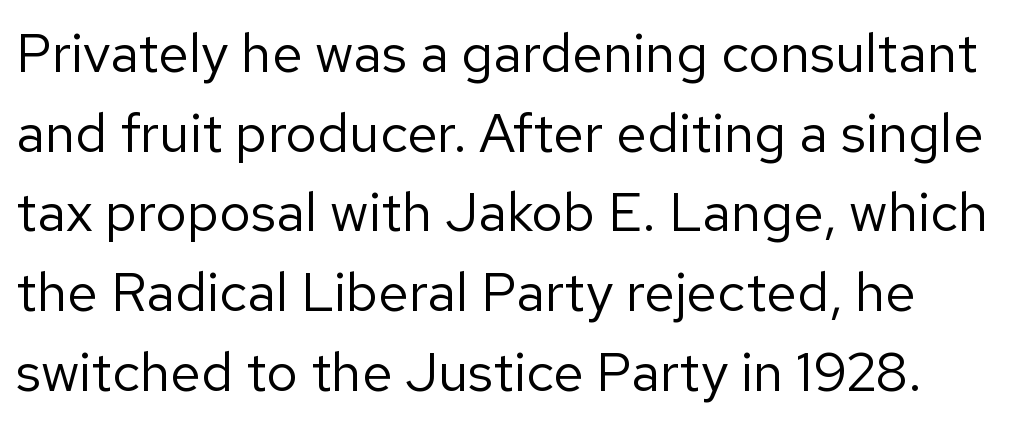
Check the space under the baseline: it is left empty. The font's upright variant was chosen for this text. Stroke thickness stays within the range of a standard reading face or lighter. This rendering leaves character spacing at its baseline value.
